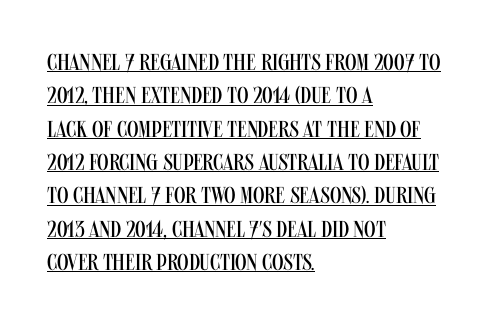
{"italic": "no", "bold": "no", "underline": "yes", "align": "left", "line_spacing": "normal", "line_spacing_ratio": 1.45, "letter_spacing": "normal", "letter_spacing_em": 0.0, "glyph_px": 23}
